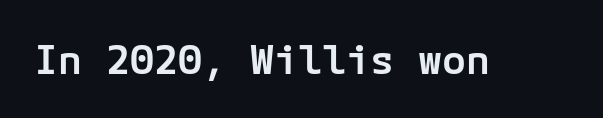
Each glyph is drawn with semibold strokes, heavier than normal yet not fully bold. A bare baseline throughout the passage. The face used here is a sans, in the tradition of grotesques and geometrics. Is there any slant? The stems are plumb. In terms of letterspacing, this is plain default setting.
